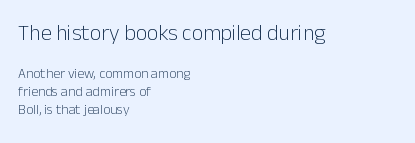
The image shows 22 px text type, upright; set left-aligned, normal line spacing (1.29x), normal letter spacing, not underlined; the first (top) block is 1.57x larger.
